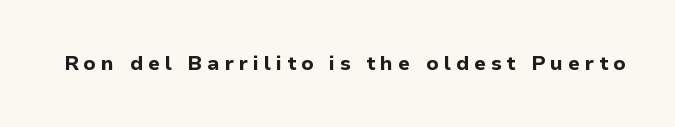
Q: Is the text bold? A: Yes.
Q: Is the text italic (slanted)? A: No, it is upright.
Q: Is the text underlined? A: No.
Q: Is the spacing between letters normal or unusually wide? A: Unusually wide.
